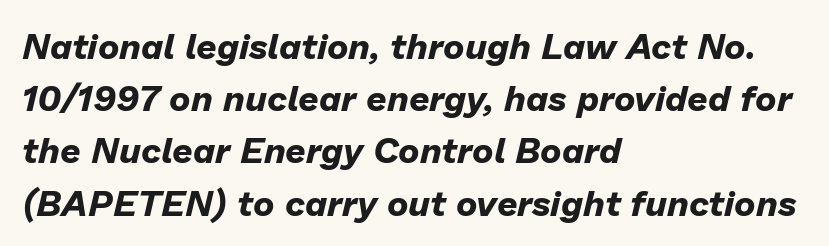
{"italic": "yes", "lean": "right", "slant_degrees": 13, "bold": "yes", "weight": "bold", "width": "normal", "stroke_contrast": "low", "x_height": "medium", "monospaced": "no", "underline": "no", "align": "left", "line_spacing": "normal", "line_spacing_ratio": 1.45, "letter_spacing": "normal", "letter_spacing_em": 0.0, "glyph_px": 36}
